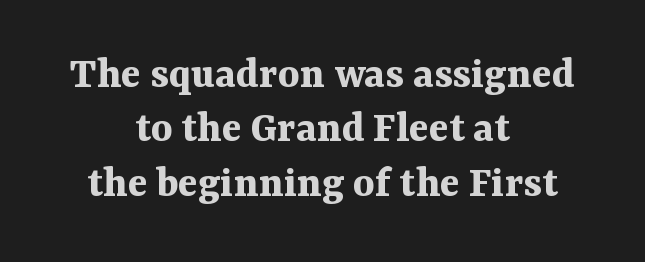
{"serif": "yes", "italic": "no", "bold": "yes", "weight": "bold", "width": "normal", "stroke_contrast": "medium", "x_height": "medium", "monospaced": "no", "underline": "no", "align": "center", "line_spacing_ratio": 1.18, "letter_spacing": "normal", "letter_spacing_em": 0.0, "glyph_px": 46}
